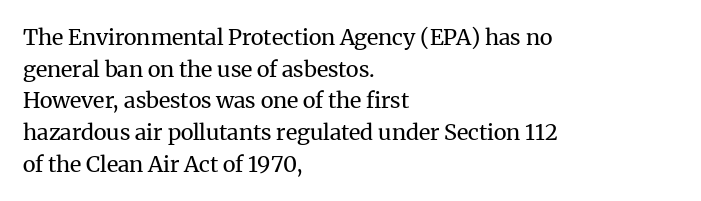
Ordinary non-slanted type is in use. Whoever set this chose a conventional vertical rhythm. Nothing unusual about the tracking: characters are spaced as the font intends. Every row of glyphs begins at an identical x-position on the left.
